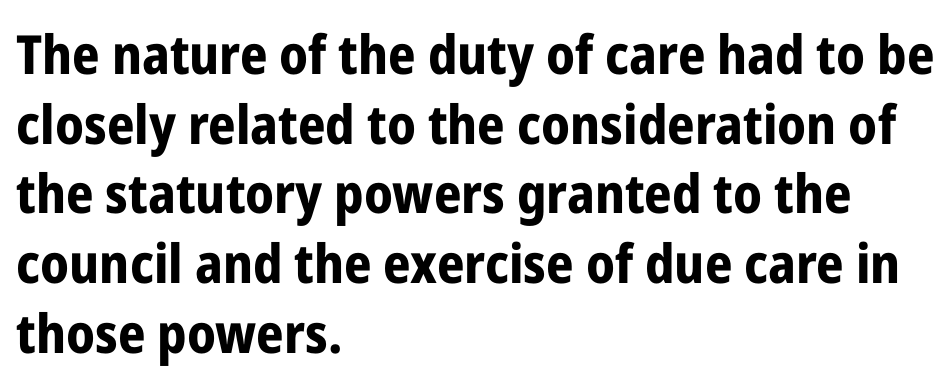
{"serif": "no", "italic": "no", "bold": "yes", "weight": "bold", "width": "condensed", "stroke_contrast": "low", "x_height": "medium", "monospaced": "no", "underline": "no", "align": "left", "line_spacing": "normal", "line_spacing_ratio": 1.29, "letter_spacing": "normal", "letter_spacing_em": 0.0, "glyph_px": 54}
